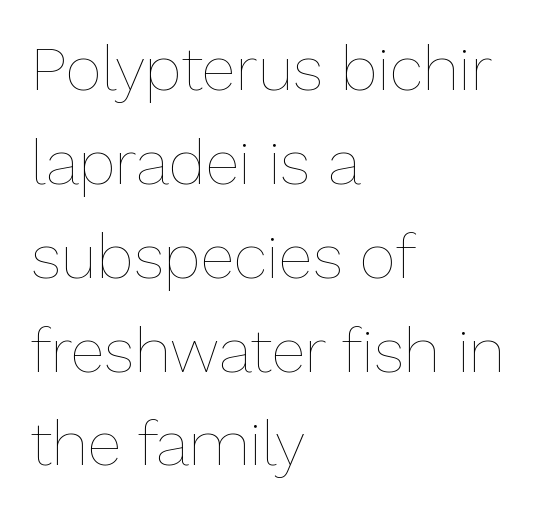
Q: Is the text bold? A: No.
Q: Is the text italic (slanted)? A: No, it is upright.
Q: Is the text underlined? A: No.
Q: How is the paragraph aligned? A: Left-aligned.
Q: Is the spacing between letters normal or unusually wide? A: Normal.
Q: Is the spacing between lines tight, normal or loose? A: Normal.
Q: Width (condensed, normal, or wide)? A: Normal.
Q: Stroke contrast? A: Low.
Q: x-height? A: Medium.
Q: Monospaced? A: No.
